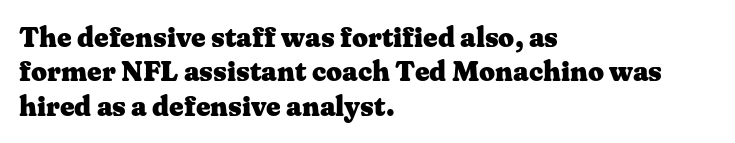
Q: Is the text bold? A: Yes.
Q: Is the text italic (slanted)? A: No, it is upright.
Q: Is the typeface a serif or a sans-serif typeface? A: Serif.
Q: Is the text underlined? A: No.
Q: How is the paragraph aligned? A: Left-aligned.
Q: Is the spacing between letters normal or unusually wide? A: Normal.
Q: Width (condensed, normal, or wide)? A: Wide.
Q: Stroke contrast? A: Medium.
Q: x-height? A: Medium.
Q: Monospaced? A: No.
